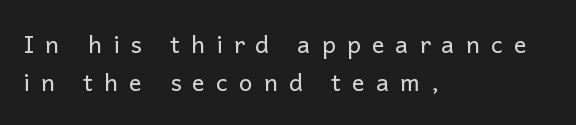
Whoever set this chose a conventional vertical rhythm. Clear beneath every line of the passage. Bold? No — there's no thickening of the strokes. Designer's note — italics off, roman on. Horizontal alignment here is leftward, the default for most running prose.
